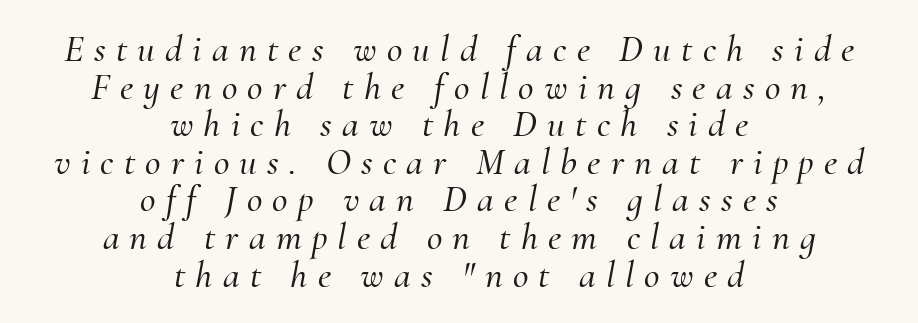
{"serif": "yes", "italic": "yes", "lean": "right", "slant_degrees": 10, "width": "normal", "stroke_contrast": "medium", "x_height": "small", "monospaced": "no", "underline": "no", "align": "center", "line_spacing": "tight", "line_spacing_ratio": 0.99, "letter_spacing": "wide", "letter_spacing_em": 0.27, "glyph_px": 38}
